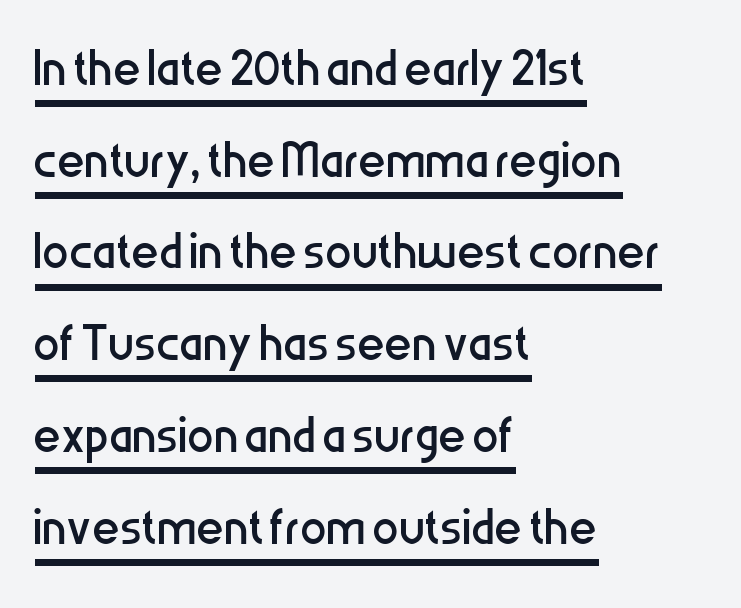
The image shows 66 px regular-weight, condensed sans-serif type, upright; set left-aligned, normal line spacing (1.39x), normal letter spacing, underlined; low stroke contrast and a medium x-height.
